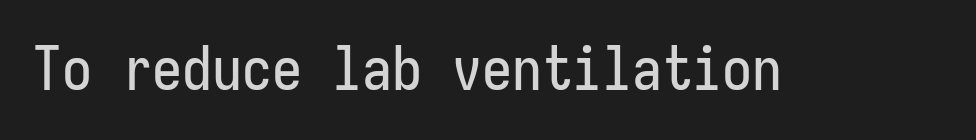
Q: Is the text italic (slanted)? A: No, it is upright.
Q: Is the typeface a serif or a sans-serif typeface? A: Sans-serif.
Q: Is the text underlined? A: No.
Q: Is the spacing between letters normal or unusually wide? A: Normal.
Q: Width (condensed, normal, or wide)? A: Condensed.
Q: Stroke contrast? A: Low.
Q: x-height? A: Medium.
Q: Monospaced? A: Yes.
